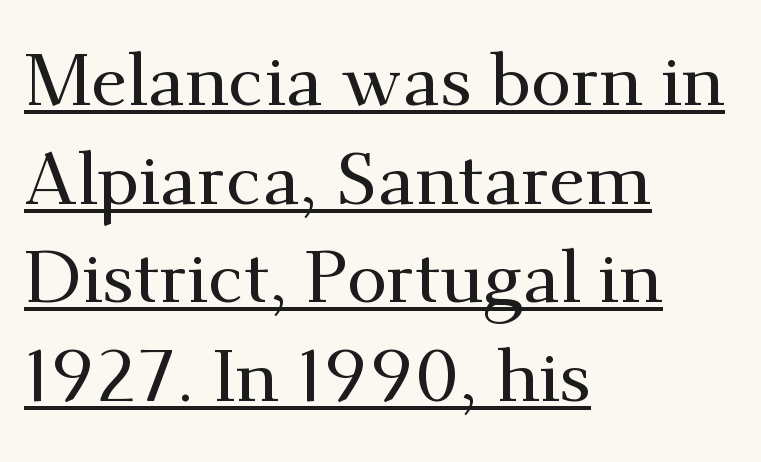
This rendering features underlined lettering. These lines are composed in type with serifs. Letter spacing: default. Designer's note — italics off, roman on.
